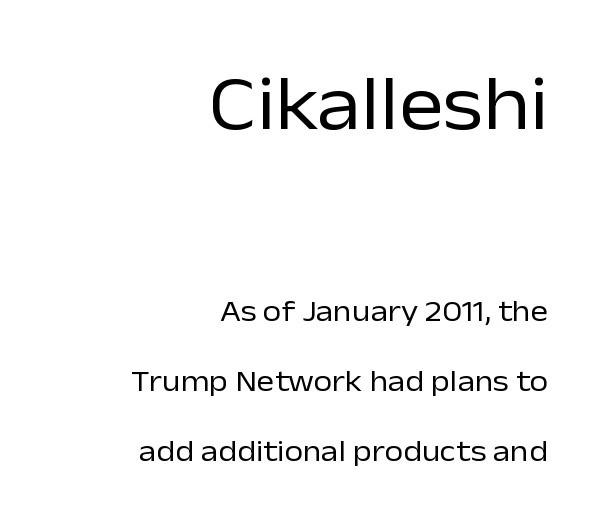
Q: Is the text bold? A: No.
Q: Is the text italic (slanted)? A: No, it is upright.
Q: Is the typeface a serif or a sans-serif typeface? A: Sans-serif.
Q: Is the text underlined? A: No.
Q: How is the paragraph aligned? A: Right-aligned.
Q: Is the spacing between letters normal or unusually wide? A: Normal.
Q: Is the spacing between lines tight, normal or loose? A: Loose.
Q: Which block of text is set in a larger size, the first (top) or the second (bottom)? A: The first (top) one.
Q: Width (condensed, normal, or wide)? A: Normal.
Q: Stroke contrast? A: Low.
Q: x-height? A: Medium.
Q: Monospaced? A: No.
